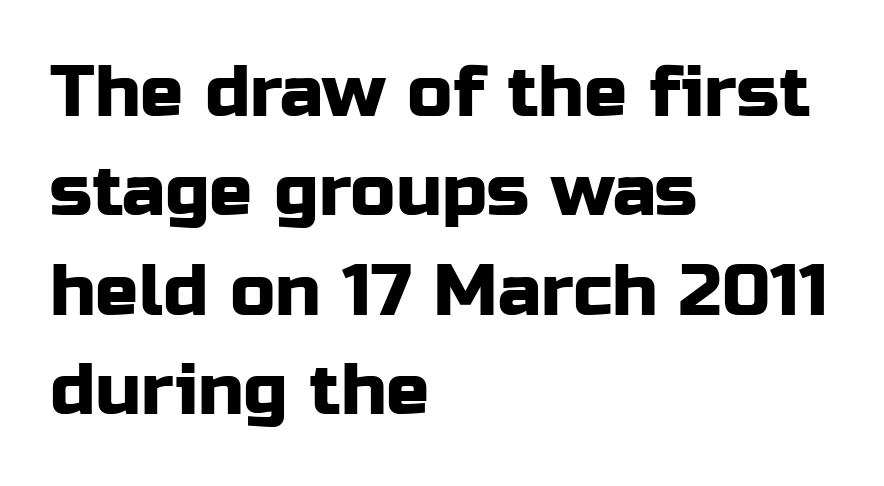
This sample is left-justified, so line endings fall wherever the words run out. You could not count columns in this text — the font is proportionally spaced. Clear beneath every line of the passage. Interline gaps are of average width in this sample.
